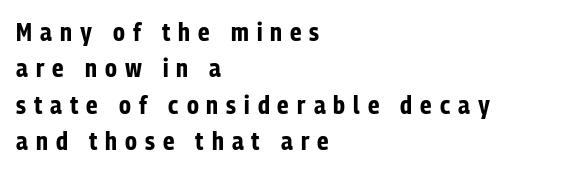
Normally led — the rows are evenly, conventionally spaced. The zone under the glyphs is completely vacant. The glyphs have the mass of a bold cut. Spacing between characters has been opened up far beyond the box default.
